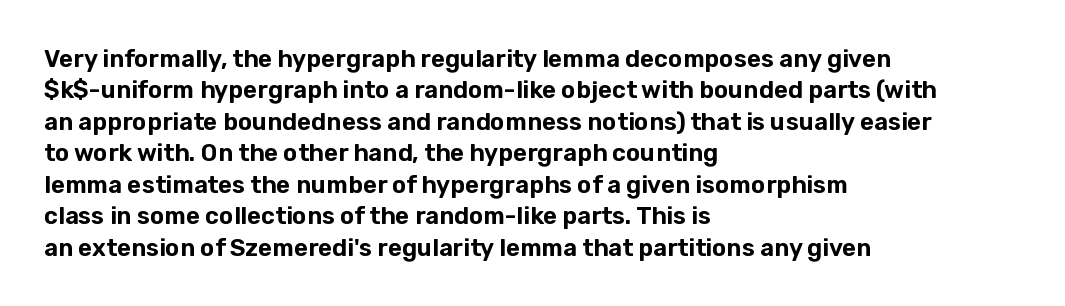
Q: Is the text italic (slanted)? A: No, it is upright.
Q: Is the text underlined? A: No.
Q: How is the paragraph aligned? A: Left-aligned.
Q: Is the spacing between letters normal or unusually wide? A: Normal.
Q: Is the spacing between lines tight, normal or loose? A: Normal.
